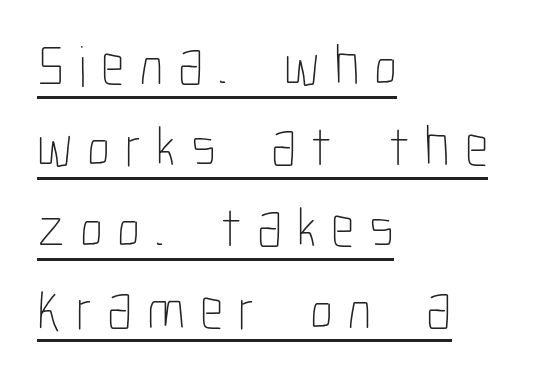
Q: Is the text bold? A: No.
Q: Is the text italic (slanted)? A: No, it is upright.
Q: Is the text underlined? A: Yes.
Q: How is the paragraph aligned? A: Left-aligned.
Q: Is the spacing between letters normal or unusually wide? A: Unusually wide.
Q: Is the spacing between lines tight, normal or loose? A: Normal.
Q: Width (condensed, normal, or wide)? A: Condensed.
Q: Stroke contrast? A: Low.
Q: x-height? A: Medium.
Q: Monospaced? A: No.
